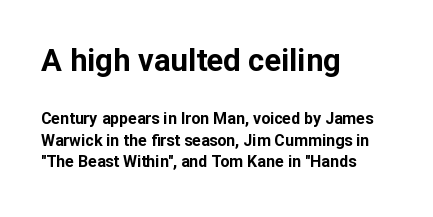
The image shows 31 px bold sans-serif type, upright; set left-aligned, normal line spacing (1.36x), normal letter spacing, not underlined; the first (top) block is 1.94x larger; low stroke contrast and a medium x-height.
